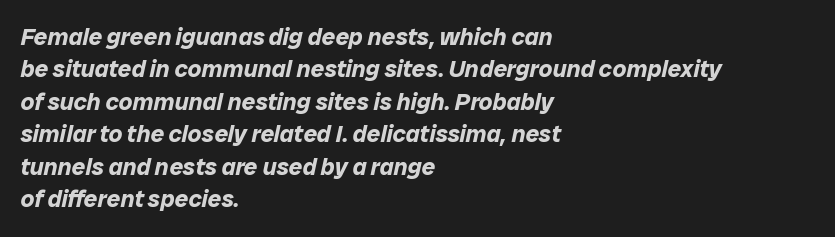
Q: Is the text bold? A: Yes.
Q: Is the text italic (slanted)? A: Yes, it leans right by about 12 degrees.
Q: Is the text underlined? A: No.
Q: How is the paragraph aligned? A: Left-aligned.
Q: Is the spacing between letters normal or unusually wide? A: Normal.
Q: Is the spacing between lines tight, normal or loose? A: Normal.
